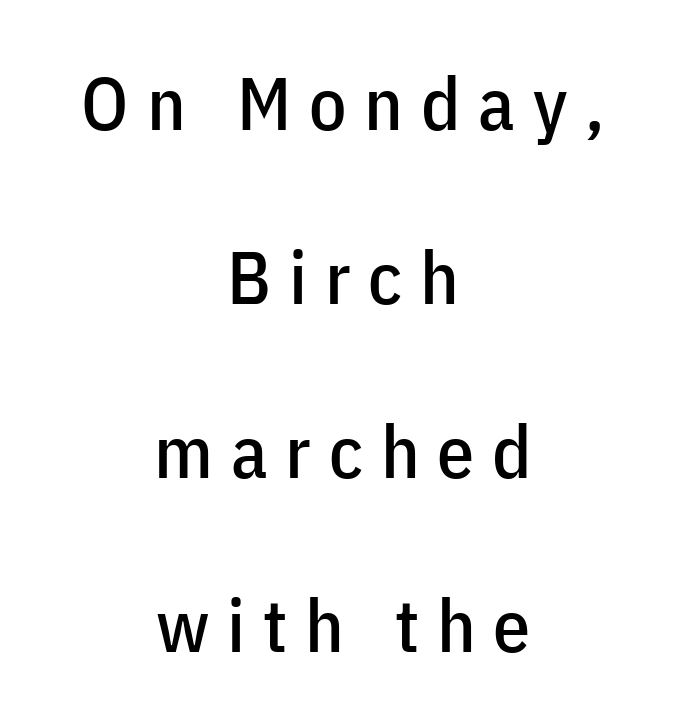
The image shows 74 px condensed sans-serif type, upright; set centered, loose line spacing (2.35x), unusually wide letter spacing (+0.24 em), not underlined; low stroke contrast and a medium x-height.
